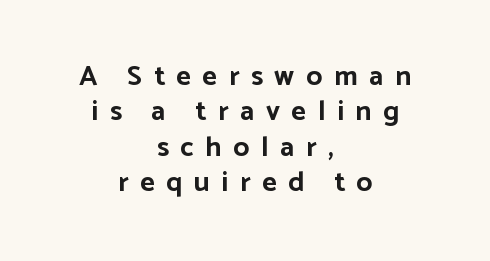
{"serif": "no", "italic": "no", "bold": "yes", "weight": "bold", "width": "normal", "stroke_contrast": "low", "x_height": "medium", "monospaced": "no", "underline": "no", "align": "center", "line_spacing": "normal", "line_spacing_ratio": 1.26, "letter_spacing": "wide", "letter_spacing_em": 0.42, "glyph_px": 28}
